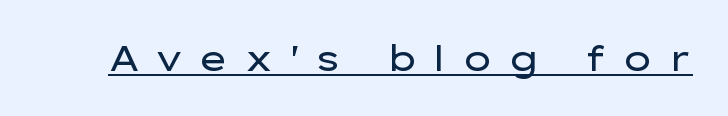
Q: Is the text bold? A: No.
Q: Is the text italic (slanted)? A: No, it is upright.
Q: Is the typeface a serif or a sans-serif typeface? A: Sans-serif.
Q: Is the text underlined? A: Yes.
Q: Is the spacing between letters normal or unusually wide? A: Unusually wide.
Q: Width (condensed, normal, or wide)? A: Wide.
Q: Stroke contrast? A: Low.
Q: x-height? A: Medium.
Q: Monospaced? A: No.
